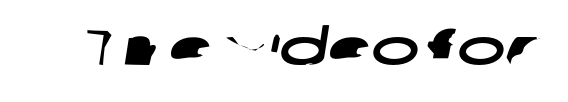
The image shows 51 px wide sans-serif type; set normal letter spacing, not underlined; low stroke contrast and a medium x-height.
